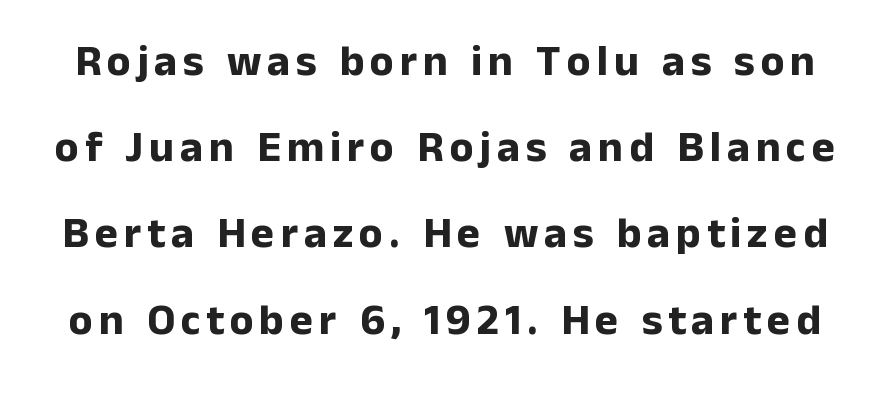
{"serif": "no", "italic": "no", "bold": "yes", "weight": "bold", "width": "normal", "stroke_contrast": "low", "x_height": "medium", "monospaced": "no", "underline": "no", "line_spacing": "loose", "line_spacing_ratio": 1.96, "glyph_px": 44}
